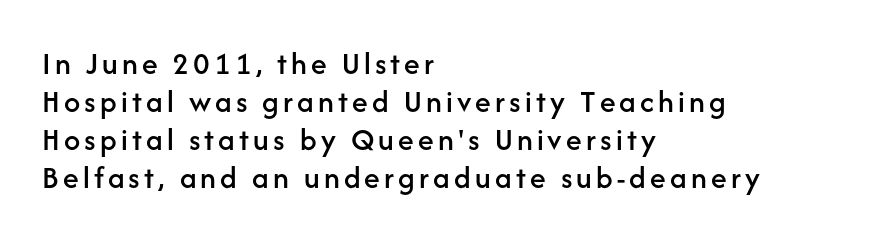
Q: Is the text italic (slanted)? A: No, it is upright.
Q: Is the typeface a serif or a sans-serif typeface? A: Sans-serif.
Q: Is the text underlined? A: No.
Q: How is the paragraph aligned? A: Left-aligned.
Q: Width (condensed, normal, or wide)? A: Normal.
Q: Stroke contrast? A: Low.
Q: x-height? A: Medium.
Q: Monospaced? A: No.
